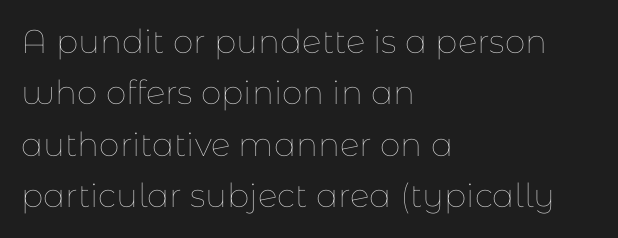
{"italic": "no", "bold": "no", "weight": "thin", "width": "normal", "stroke_contrast": "low", "x_height": "medium", "monospaced": "no", "underline": "no", "align": "left", "line_spacing": "normal", "line_spacing_ratio": 1.56, "letter_spacing": "normal", "letter_spacing_em": 0.0, "glyph_px": 33}
